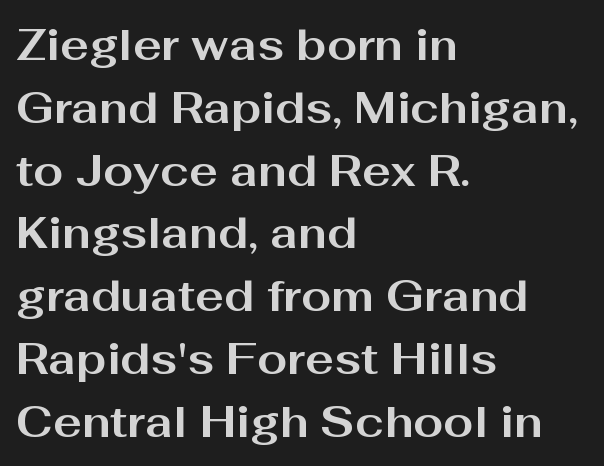
{"serif": "no", "italic": "no", "bold": "yes", "weight": "bold", "width": "wide", "stroke_contrast": "medium", "x_height": "medium", "monospaced": "no", "underline": "no", "align": "left", "line_spacing": "normal", "line_spacing_ratio": 1.46, "letter_spacing": "normal", "letter_spacing_em": 0.0, "glyph_px": 43}
